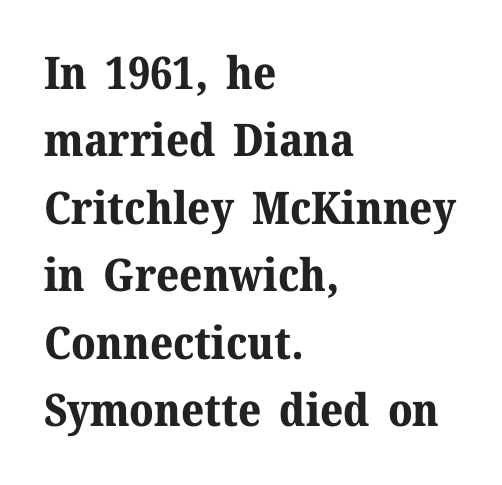
The image shows 45 px bold serif type, upright; set left-aligned, normal line spacing (1.5x), normal letter spacing, not underlined; medium stroke contrast and a medium x-height.
